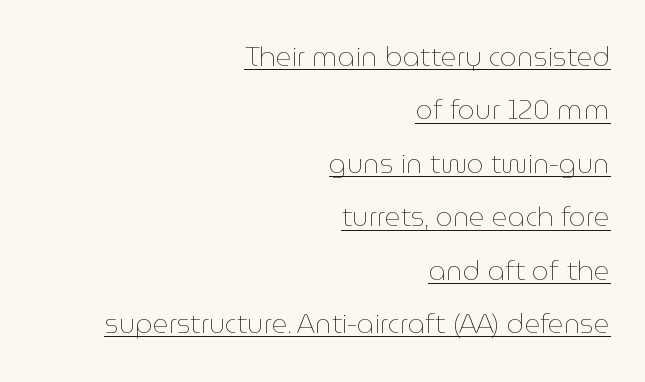
A baseline rule has been typeset under these characters. Vertical strokes here are truly vertical. Tracking here is standard; glyphs follow each other at the usual distance. The block of text is sparse from top to bottom, with ample space between rows. Every row of glyphs terminates at an identical x-position on the right.
